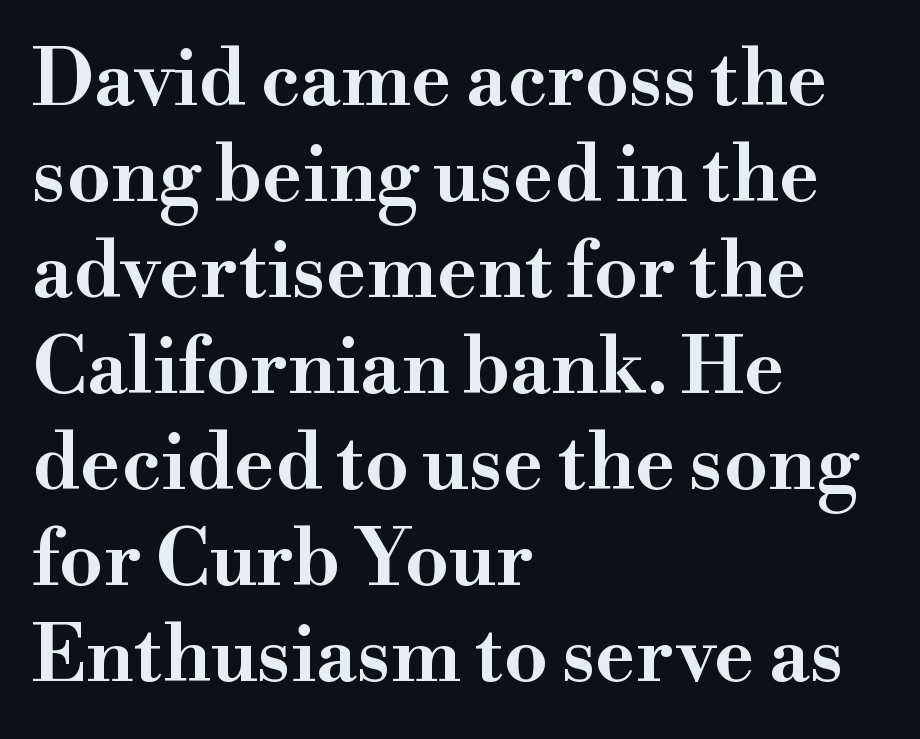
The image shows 78 px wide serif type, upright; set left-aligned, line spacing 1.23x, normal letter spacing, not underlined; high stroke contrast and a small x-height.
